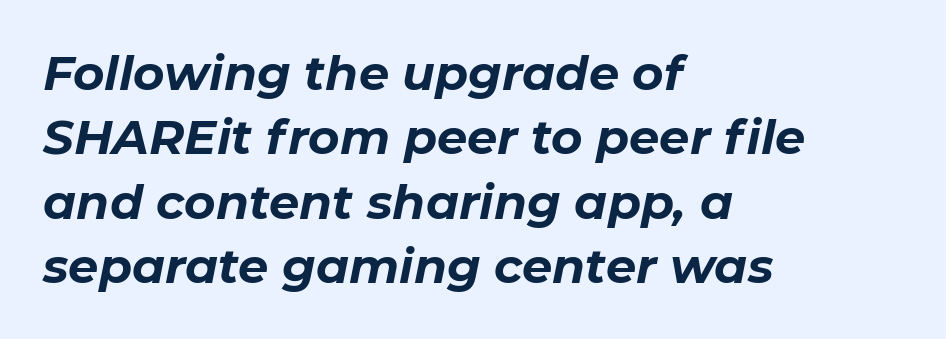
Type without underlining. Vertically, the passage feels balanced, rows spaced as you'd expect. Each letter keeps its own natural width here, so spacing adapts to shape. This is oblique type, the kind used for emphasis or titles. Reading down the block, your eye returns to a fixed left position each line. Thick stems and heavy bowls — unmistakably bold.
